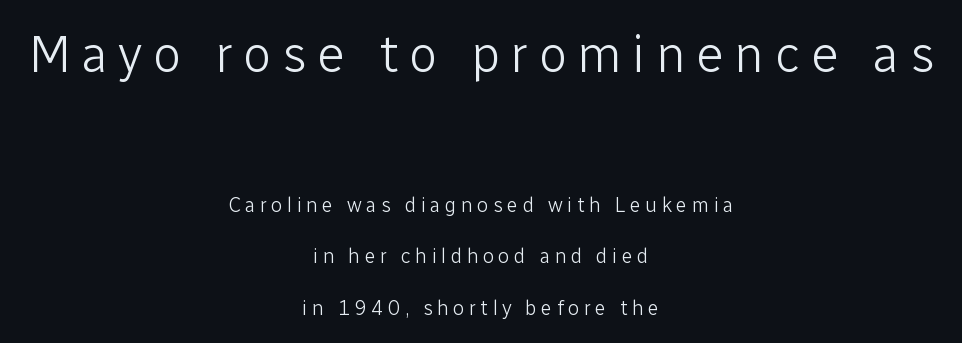
The image shows 52 px light sans-serif type, upright; set centered, loose line spacing (2.46x), unusually wide letter spacing (+0.2 em), not underlined; the first (top) block is 2.48x larger; low stroke contrast and a medium x-height.
